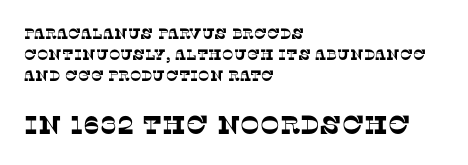
{"underline": "no", "align": "left", "line_spacing": "normal", "line_spacing_ratio": 1.41, "letter_spacing": "normal", "letter_spacing_em": 0.0, "larger_block": "second", "size_ratio": 1.73, "glyph_px": 26}
